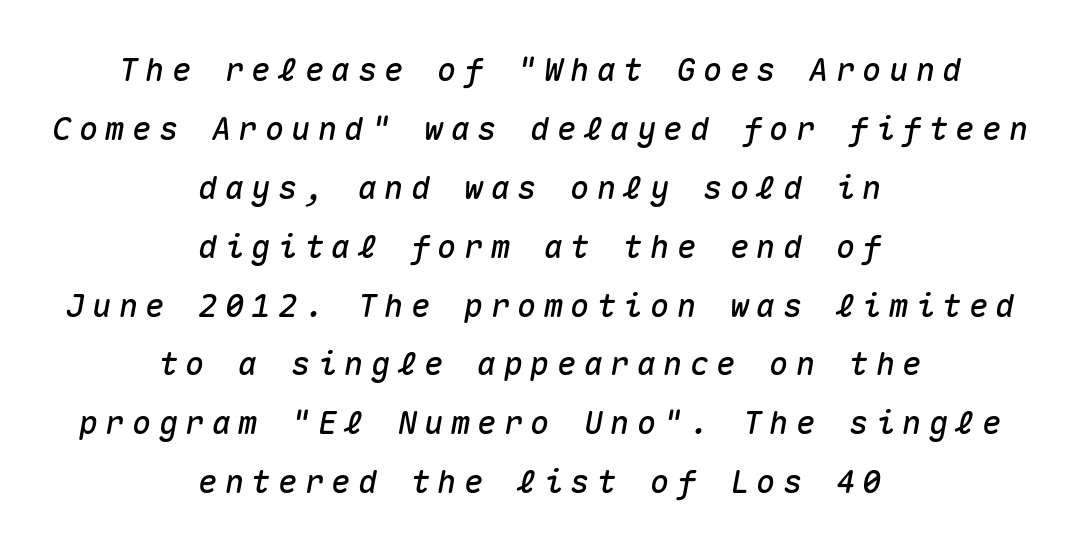
A clean baseline with only descenders dipping below it. Here the designer chose a console-style face with uniform glyph widths. The passage is arranged like a title page — every line centered. What stands out about the letter spacing? Its width — letters are far apart.
